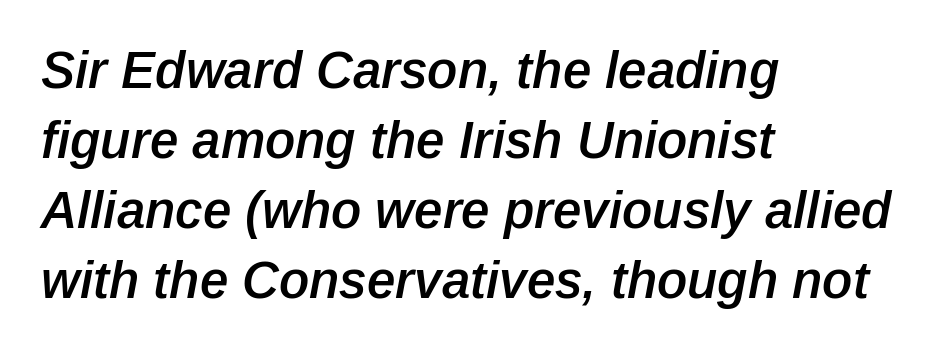
The image shows 51 px semibold type, italic (leaning right); set left-aligned, normal line spacing (1.37x), normal letter spacing, not underlined; low stroke contrast and a medium x-height.
